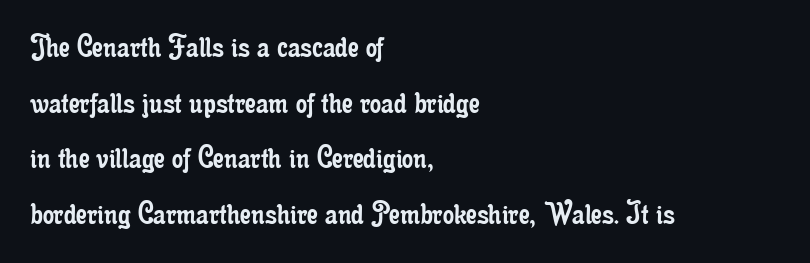
Default kerning and tracking; the words read as compact shapes. Varying glyph widths throughout — classic text-font behaviour. Lines of text with bare space underneath. Compared with a centered layout, this one pins lines to the left instead.
